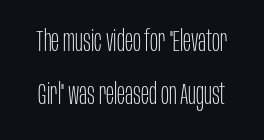
You could call the tracking neutral — neither tight nor loose. Spacing verdict: proportional, widths tailored to each character. Is this a heavy cut? Hardly; it is regular or lighter. A bare baseline throughout the passage. The lettering holds an erect, upright posture throughout.
